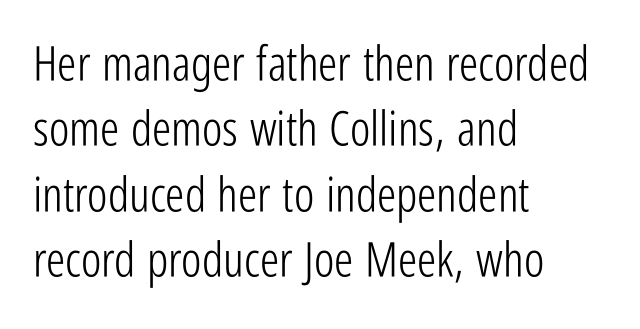
The image shows 48 px light, condensed sans-serif type, upright; set left-aligned, normal line spacing (1.36x), normal letter spacing, not underlined; low stroke contrast and a medium x-height.
